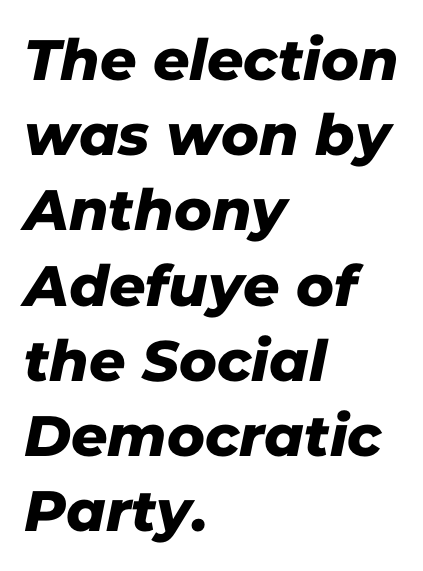
The image shows 57 px sans-serif type; set left-aligned, normal line spacing (1.32x), normal letter spacing, not underlined; low stroke contrast and a medium x-height.
